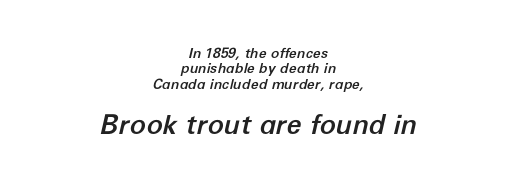
What stands out about the letter spacing? Nothing — it is the standard amount. Notice how the passage keeps no hard edge, just a central spine. The specimen reads as italic at a glance. Decoration check: the copy has no underline.
